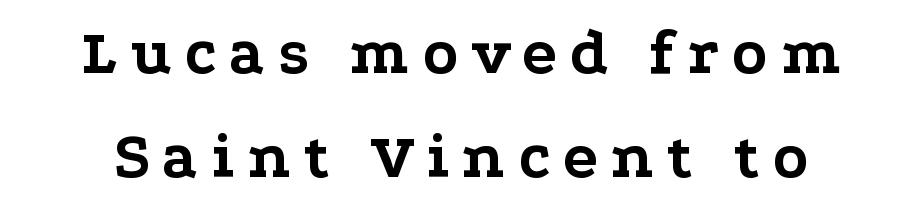
Posture: upright roman. Here the designer chose a conventional face with non-uniform glyph widths. The characters display serif detailing at their extremities. A typesetter would call this leading conventional body-copy spacing.
